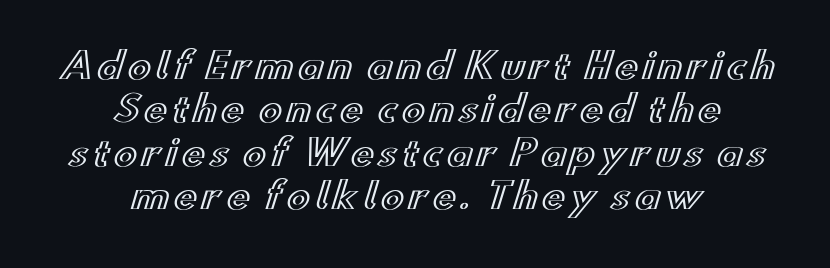
Is this a fixed-width face? No — the glyphs have proportional, varying widths. Lines of text with bare space underneath. The passage is arranged like a title page — every line centered.
